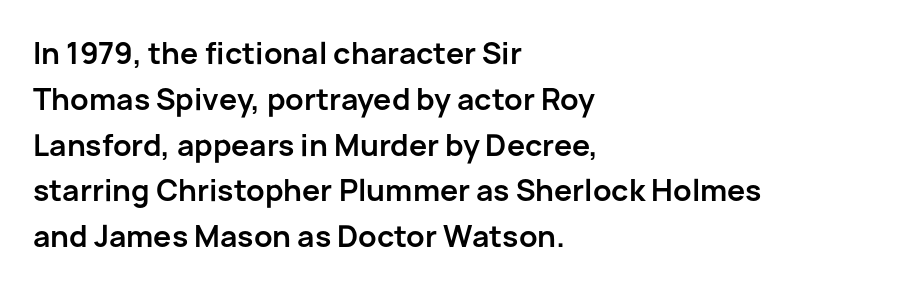
Horizontally, the lines are justified to the leading edge only. No feet cap the strokes, marking this as sans-serif type. Does the weight exceed regular? Yes, all the way to bold. No extra tracking has been applied to these lines. Clear beneath every line of the passage.
